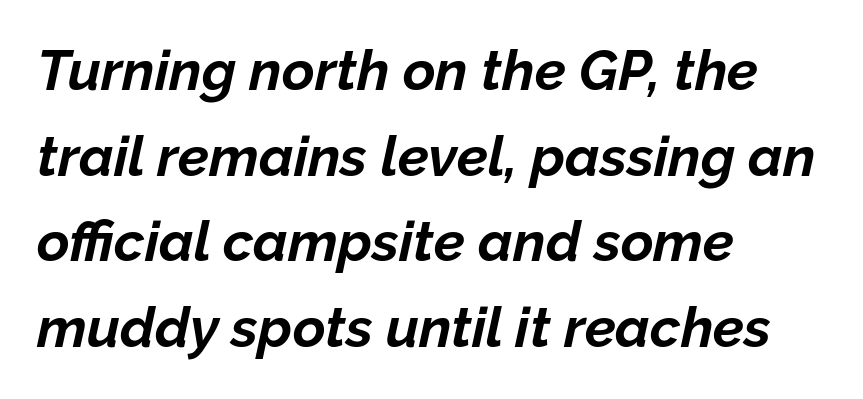
The passage shown is not underscored anywhere. One glance says typical: line gaps are just what's usual. The rendering applies a slant to the glyphs. Teacher's note: observe the even left margin — that is flush-left alignment. Varying glyph widths throughout — classic text-font behaviour.
